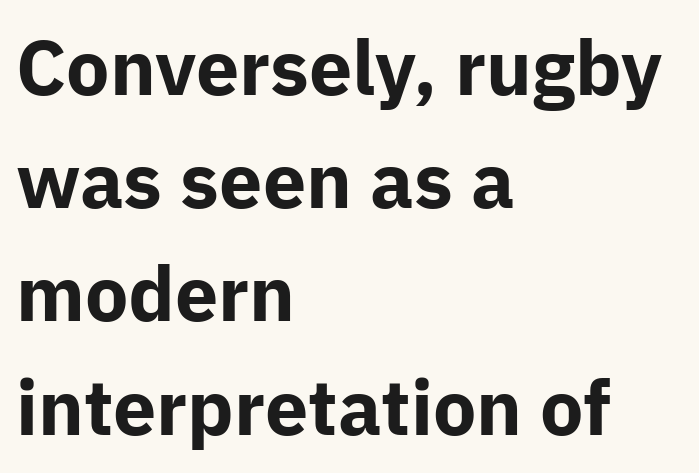
Typesetter's note: full bold, strokes at maximum text heaviness. Short note: letters normally spaced. Think of a printed novel: that variable character pitch is what you see here. Short and long lines alike share a common starting point at left. Whoever set this chose a conventional vertical rhythm.
